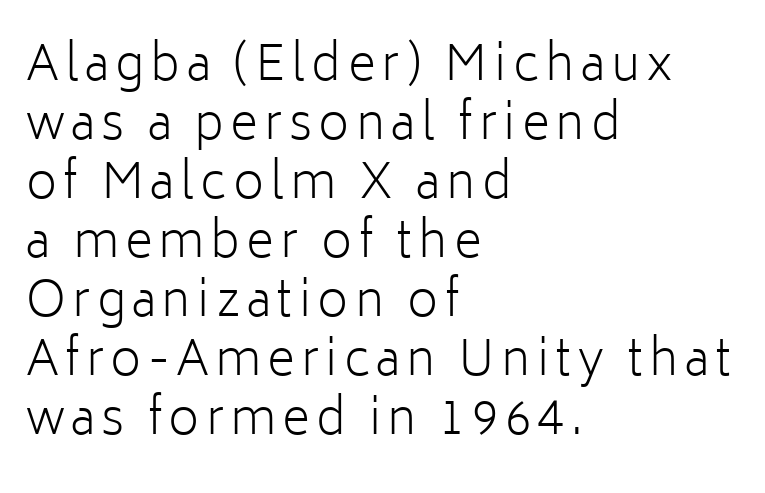
Note the varied advance widths — an 'i' is clearly narrower than an 'm'. The rendering shows plain stroke endings on the letterforms — a sans-serif design. The string is rendered with underlining switched off. The rag falls on the right side of this text block. Stems here are at most as thick as an everyday book face.
